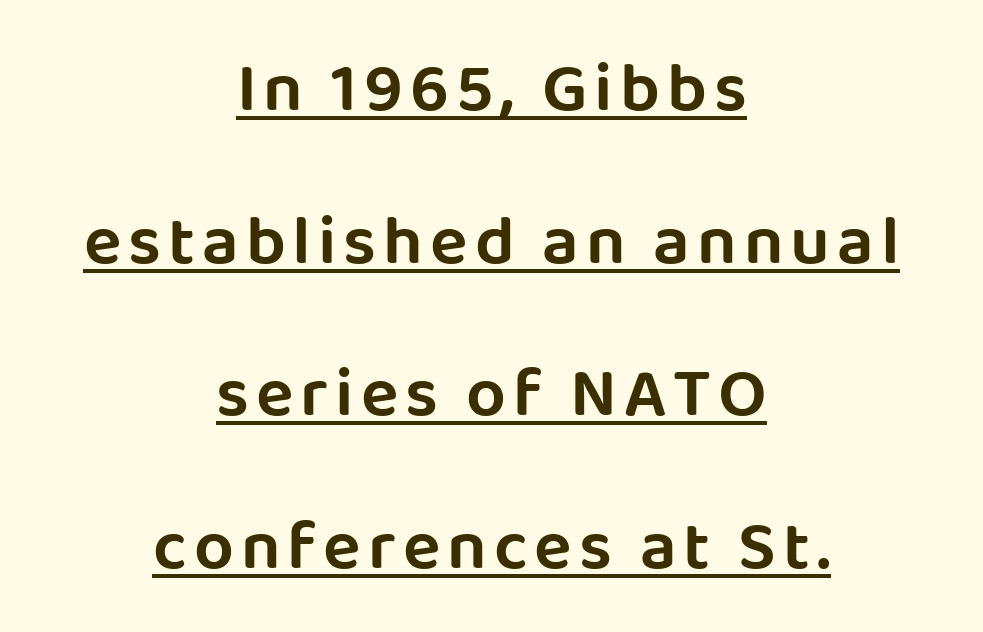
Are there feet on the stems? There aren't — it's a sans. Rows of type keep a wide berth in the vertical direction. Unlike italic type, these characters show no tilt at all. Do the characters align in a grid? No, the font is proportional.
